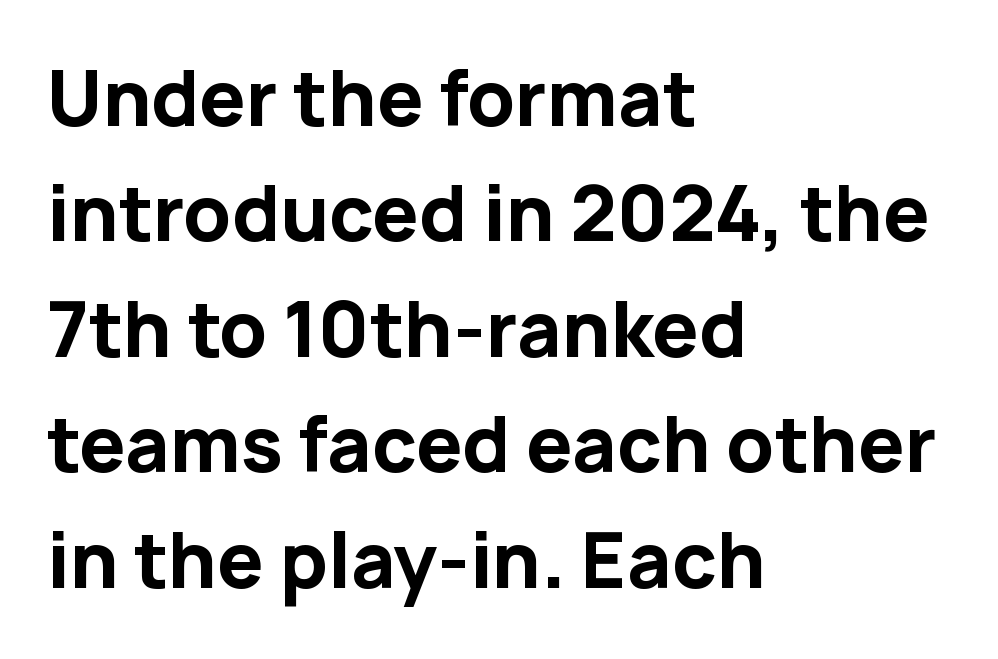
Q: Is the text bold? A: Yes.
Q: Is the text italic (slanted)? A: No, it is upright.
Q: Is the typeface a serif or a sans-serif typeface? A: Sans-serif.
Q: Is the text underlined? A: No.
Q: How is the paragraph aligned? A: Left-aligned.
Q: Is the spacing between letters normal or unusually wide? A: Normal.
Q: Is the spacing between lines tight, normal or loose? A: Normal.
Q: Width (condensed, normal, or wide)? A: Normal.
Q: Stroke contrast? A: Low.
Q: x-height? A: Medium.
Q: Monospaced? A: No.
